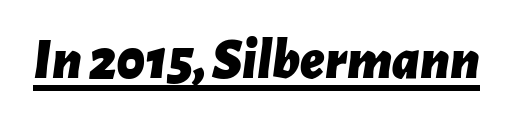
The image shows 57 px bold type, italic (leaning right); set normal letter spacing, underlined; low stroke contrast and a medium x-height.
